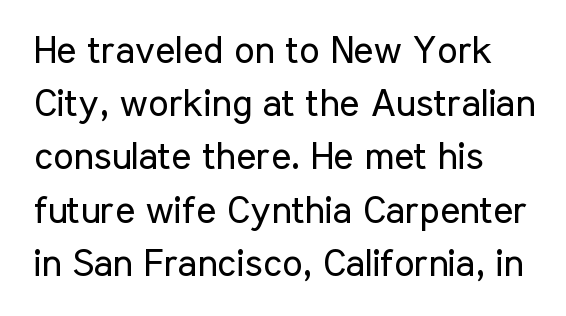
Look at the bottom of the vertical strokes: they stop flat, with no serifs. The space between consecutive lines is moderate. A clean baseline with only descenders dipping below it. Nope, not italic — everything's standing straight. Character widths vary here, with narrow letters taking less room than wide ones. These glyphs show unthickened strokes, regular width or finer.
